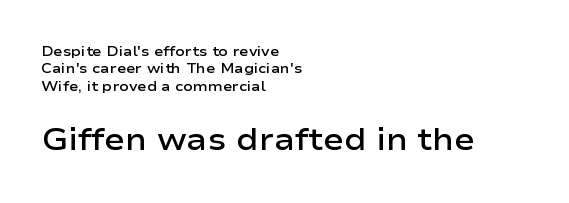
Bare-footed words on every line. In terms of letterform style, serifs are entirely absent. Spacing verdict: proportional, widths tailored to each character. The compositor pushed each line to the left boundary. A typesetter would call this leading conventional body-copy spacing.
